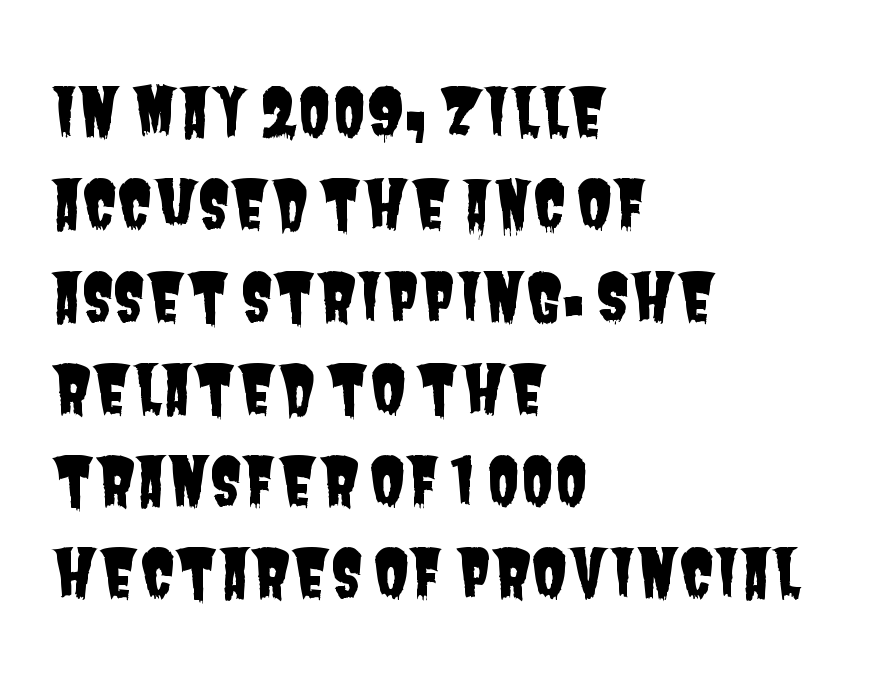
{"serif": "no", "width": "condensed", "stroke_contrast": "low", "x_height": "large", "monospaced": "no", "underline": "no", "align": "left", "line_spacing": "normal", "line_spacing_ratio": 1.42, "letter_spacing": "normal", "letter_spacing_em": 0.0, "glyph_px": 65}
